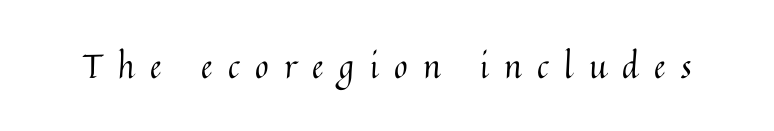
Q: Is the text bold? A: No.
Q: Is the text italic (slanted)? A: Yes.
Q: Is the text underlined? A: No.
Q: Is the spacing between letters normal or unusually wide? A: Unusually wide.
Q: Width (condensed, normal, or wide)? A: Normal.
Q: Stroke contrast? A: Medium.
Q: x-height? A: Medium.
Q: Monospaced? A: No.
